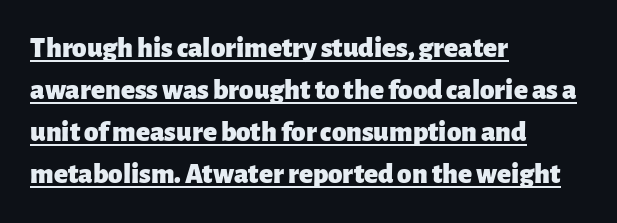
Q: Is the text bold? A: Yes.
Q: Is the text italic (slanted)? A: No, it is upright.
Q: Is the typeface a serif or a sans-serif typeface? A: Sans-serif.
Q: Is the text underlined? A: Yes.
Q: How is the paragraph aligned? A: Left-aligned.
Q: Is the spacing between letters normal or unusually wide? A: Normal.
Q: Is the spacing between lines tight, normal or loose? A: Normal.
Q: Width (condensed, normal, or wide)? A: Normal.
Q: Stroke contrast? A: Low.
Q: x-height? A: Medium.
Q: Monospaced? A: No.
